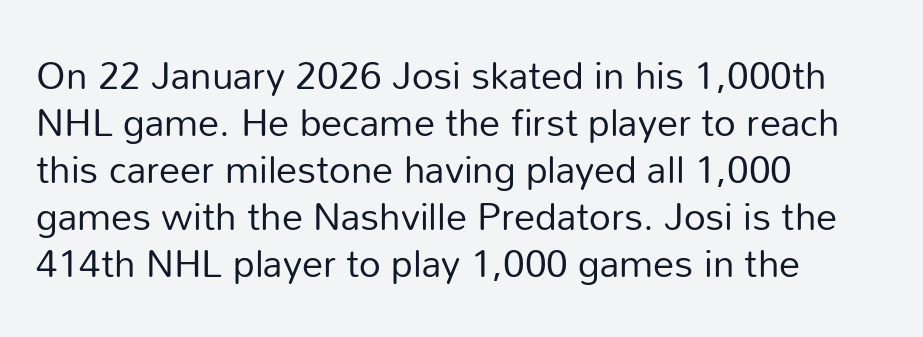
{"serif": "no", "italic": "no", "bold": "no", "weight": "regular", "width": "normal", "stroke_contrast": "low", "x_height": "medium", "monospaced": "no", "underline": "no", "align": "left", "line_spacing_ratio": 1.24, "letter_spacing": "normal", "letter_spacing_em": 0.0, "glyph_px": 38}
